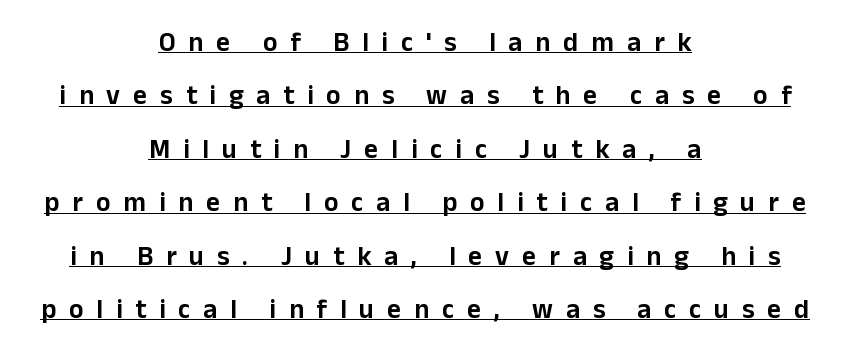
Q: Is the text italic (slanted)? A: No, it is upright.
Q: Is the text underlined? A: Yes.
Q: How is the paragraph aligned? A: Centered.
Q: Is the spacing between letters normal or unusually wide? A: Unusually wide.
Q: Is the spacing between lines tight, normal or loose? A: Loose.
